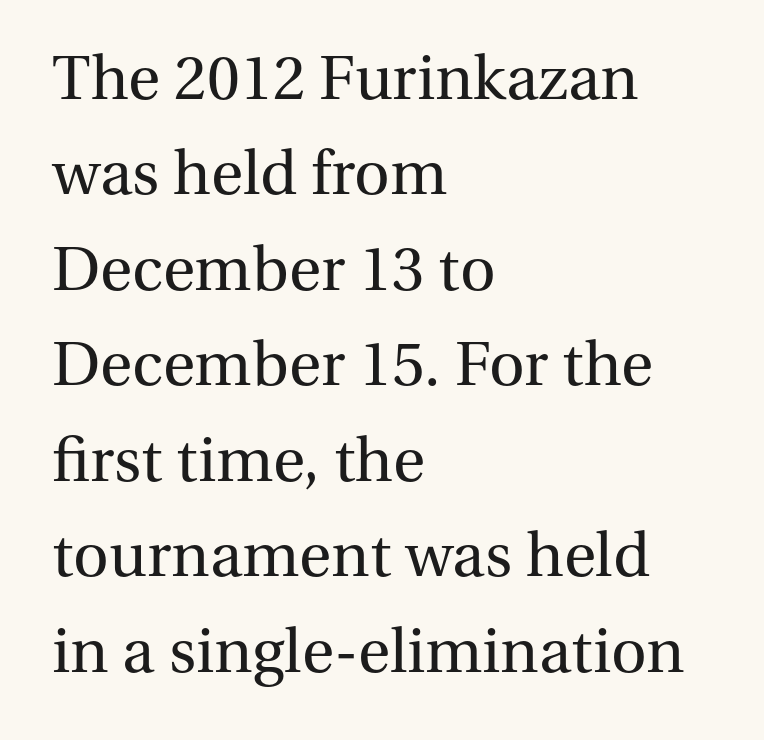
This is not heavy type; no bold has been used. A typesetter would call this proportional, since set widths differ per character. The space directly below the letters is spotless. Students, note that the glyphs here touch the page at normal intervals. Each letter's strokes conclude with small projecting serifs.
